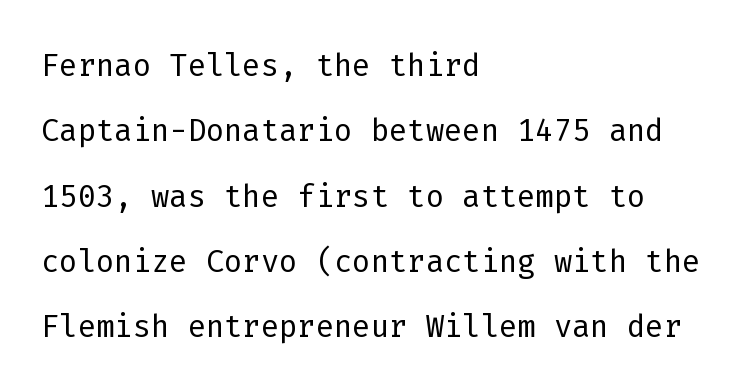
Q: Is the text bold? A: No.
Q: Is the text italic (slanted)? A: No, it is upright.
Q: Is the typeface a serif or a sans-serif typeface? A: Sans-serif.
Q: Is the text underlined? A: No.
Q: How is the paragraph aligned? A: Left-aligned.
Q: Is the spacing between letters normal or unusually wide? A: Normal.
Q: Is the spacing between lines tight, normal or loose? A: Normal.
Q: Width (condensed, normal, or wide)? A: Normal.
Q: Stroke contrast? A: Low.
Q: x-height? A: Medium.
Q: Monospaced? A: Yes.
